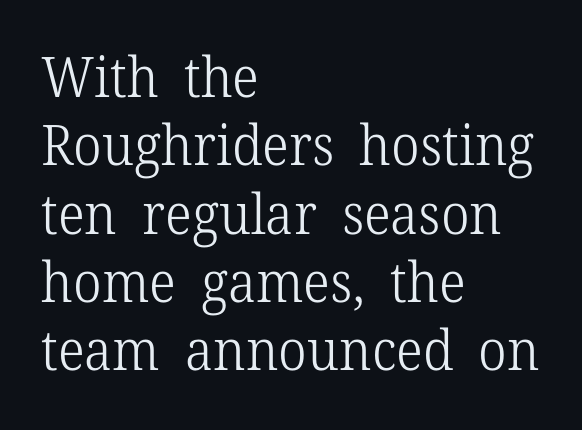
The image shows 56 px light serif type, upright; set left-aligned, line spacing 1.22x, normal letter spacing, not underlined; low stroke contrast and a medium x-height.
